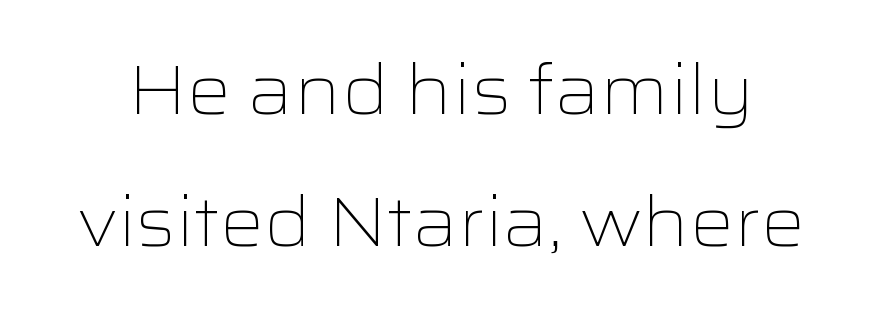
This rendering features lettering with no underline. Does the type have serifs? No, each stem ends abruptly. It's the straight-up-and-down kind of type. The gaps between neighbouring characters are ordinary and unremarkable. Notice the wide empty band between every row — that's loose leading. The strokes carry an ordinary text weight at most.
